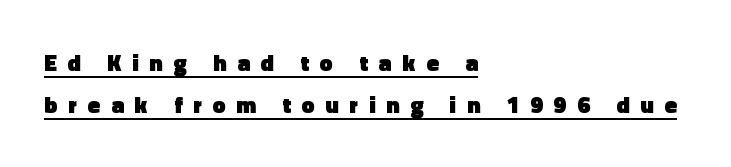
Like a heading marked for emphasis, these lines bear an underscore. The tracking reads as deliberately expanded to a designer's eye. The text block is weighted toward the left margin, trailing off unevenly rightward. This sample uses an upright cut, with every glyph sitting square on the baseline. Plenty of ink on the page — the face is bold.
